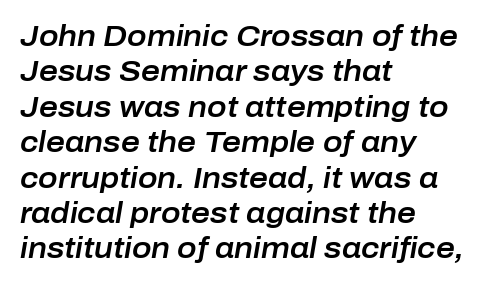
The image shows 29 px text type, italic (leaning right); set left-aligned, line spacing 1.22x, normal letter spacing, not underlined; low stroke contrast and a medium x-height.
